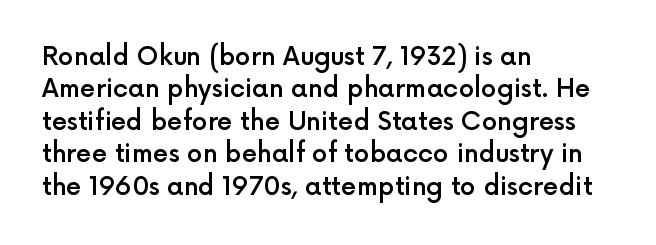
{"italic": "no", "bold": "semi", "underline": "no", "align": "left", "line_spacing": "normal", "line_spacing_ratio": 1.3, "letter_spacing": "normal", "letter_spacing_em": 0.0, "glyph_px": 25}
